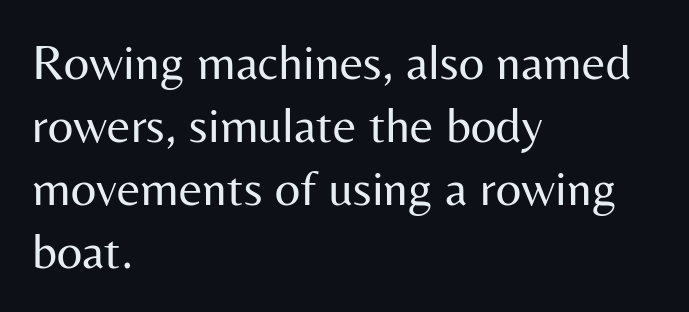
{"serif": "no", "italic": "no", "bold": "no", "weight": "regular", "width": "normal", "stroke_contrast": "medium", "x_height": "medium", "monospaced": "no", "underline": "no", "align": "left", "line_spacing": "normal", "line_spacing_ratio": 1.26, "letter_spacing": "normal", "letter_spacing_em": 0.0, "glyph_px": 50}
